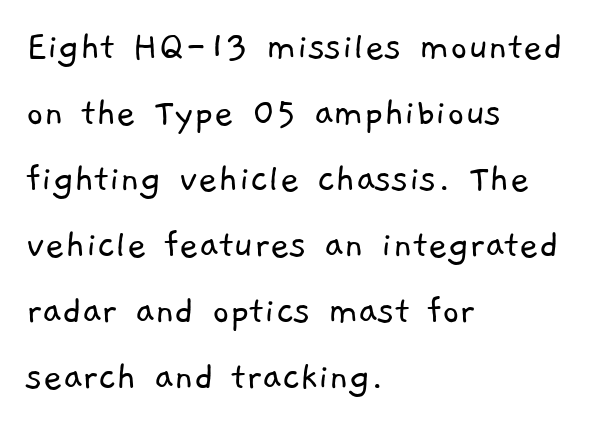
The image shows 42 px light sans-serif type; set left-aligned, normal line spacing (1.57x), normal letter spacing, not underlined; low stroke contrast and a medium x-height.
